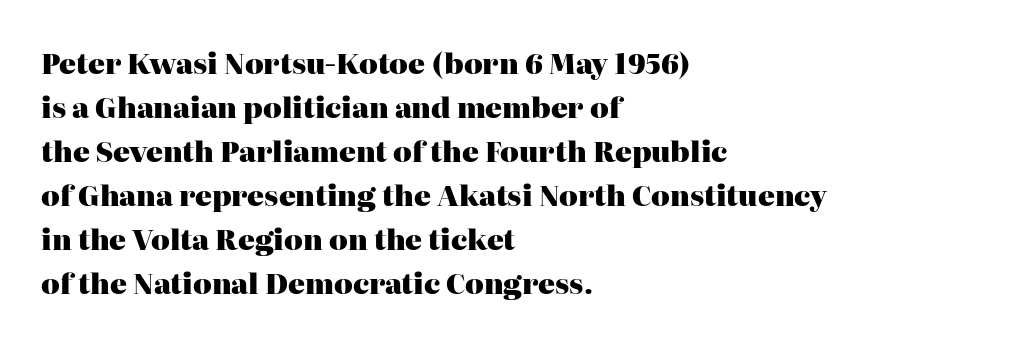
The image shows 28 px heavy serif type, upright; set left-aligned, normal line spacing (1.57x), normal letter spacing, not underlined; high stroke contrast and a medium x-height.
